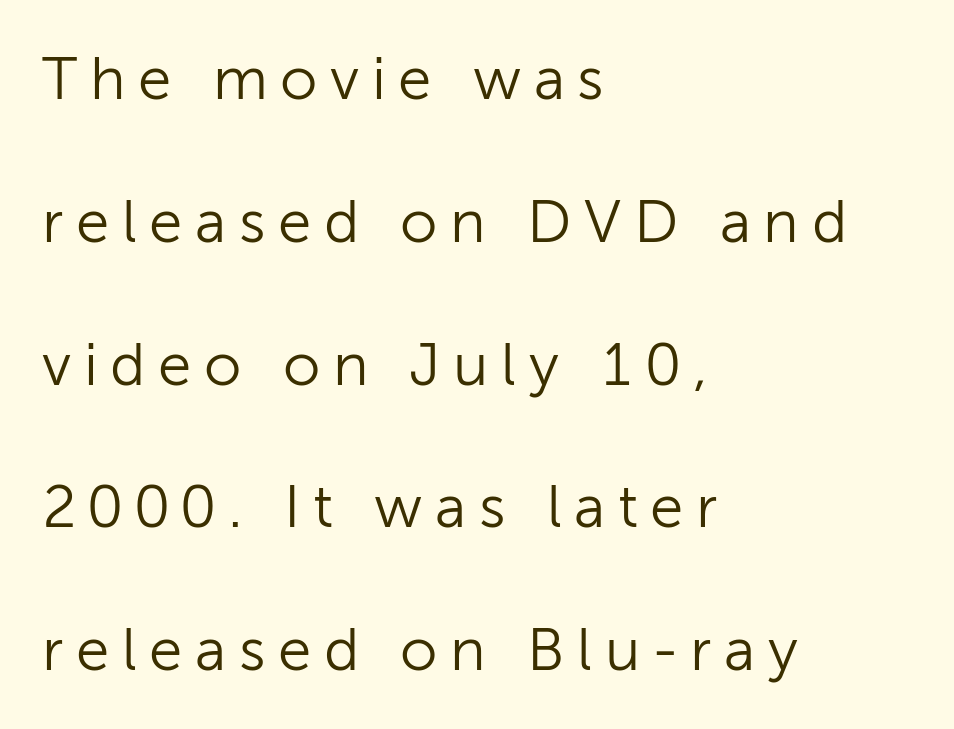
Looks like regular typesetting: each glyph gets only the width it needs. The passage shown is not underscored anywhere. Students, note that the glyphs here are deliberately spaced far apart. In terms of posture, this sample is upright.
